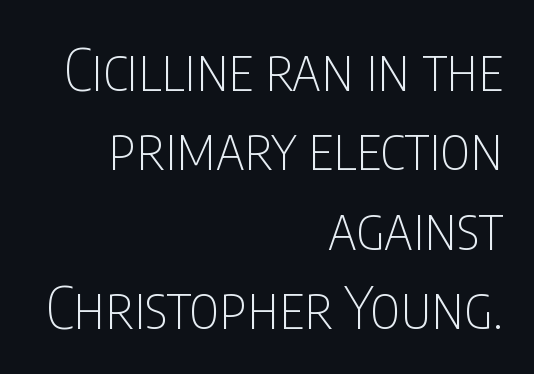
{"serif": "no", "italic": "no", "bold": "no", "weight": "thin", "width": "condensed", "stroke_contrast": "low", "x_height": "large", "monospaced": "no", "underline": "no", "align": "right", "line_spacing": "normal", "line_spacing_ratio": 1.37, "letter_spacing": "normal", "letter_spacing_em": 0.0, "glyph_px": 58}
